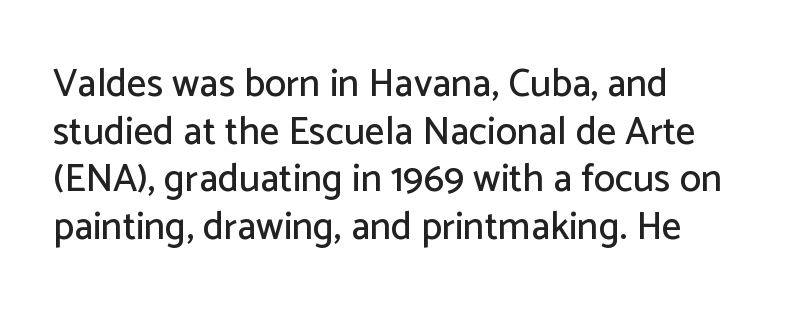
Q: Is the text italic (slanted)? A: No, it is upright.
Q: Is the typeface a serif or a sans-serif typeface? A: Sans-serif.
Q: Is the text underlined? A: No.
Q: How is the paragraph aligned? A: Left-aligned.
Q: Is the spacing between letters normal or unusually wide? A: Normal.
Q: Width (condensed, normal, or wide)? A: Normal.
Q: Stroke contrast? A: Low.
Q: x-height? A: Medium.
Q: Monospaced? A: No.
